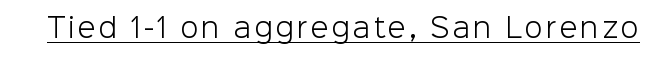
Notice how a bar underscores the lettering throughout. This is not heavy type; no bold has been used. The font's upright variant was chosen for this text.
